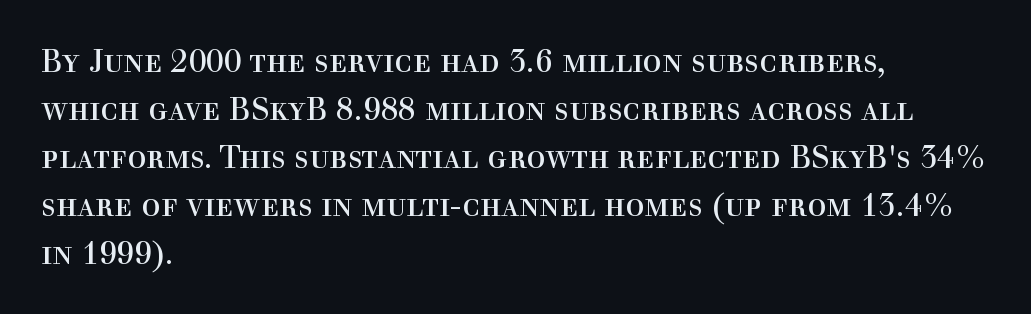
Think of a printed novel: that variable character pitch is what you see here. Bare-footed words on every line. The lines in this sample share a left origin and differ only in where they stop. Regarding leading, the lines here are spaced in the standard way. You can tell from the footed stems that serif type was used. The weight tops out at a normal text grade.
